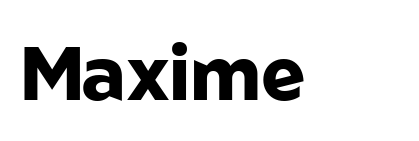
What weight is shown? A full bold with thick strokes. The passage shown has conventional tracking throughout. The type family on display is of the sans-serif kind. Unlike italic type, these characters show no tilt at all. Just letters on the line, the space beneath them empty.
